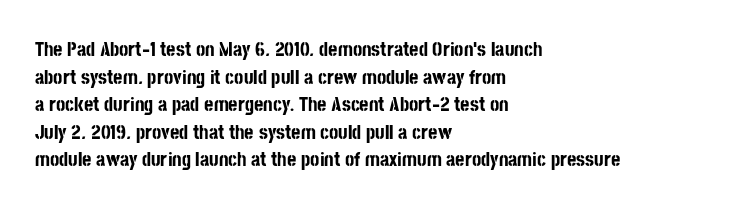
Is the letter spacing exaggerated? No — it looks like the ordinary default. Does the weight exceed regular? Yes, all the way to bold. Layout note: lines flush left. Notice how the stems are strictly vertical — no italics here.
